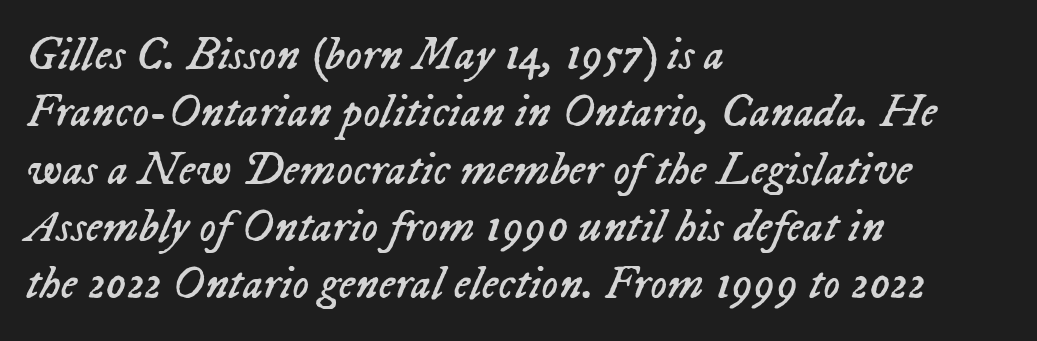
Q: Is the text bold? A: No.
Q: Is the text italic (slanted)? A: Yes, it leans right by about 23 degrees.
Q: Is the text underlined? A: No.
Q: How is the paragraph aligned? A: Left-aligned.
Q: Is the spacing between letters normal or unusually wide? A: Normal.
Q: Width (condensed, normal, or wide)? A: Normal.
Q: Stroke contrast? A: Low.
Q: x-height? A: Medium.
Q: Monospaced? A: No.
